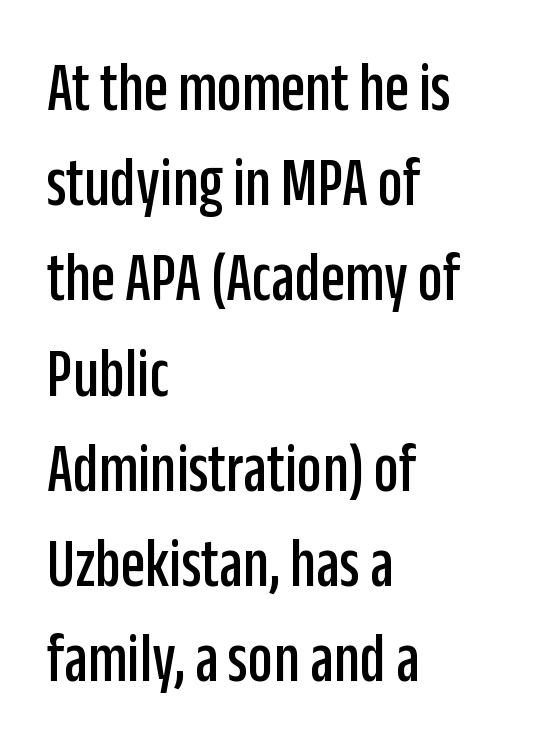
The passage shown has conventional tracking throughout. Serifs: no, the terminals of the letterforms are clean. The string is rendered with underlining switched off. Quick note: not italic, upright. How would I describe the line gaps? Plain and ordinary.
